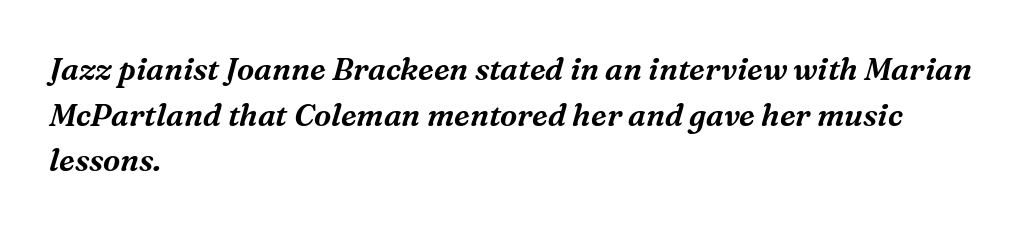
The image shows 31 px serif type, italic (leaning right); set left-aligned, normal line spacing (1.47x), normal letter spacing, not underlined; medium stroke contrast and a medium x-height.
